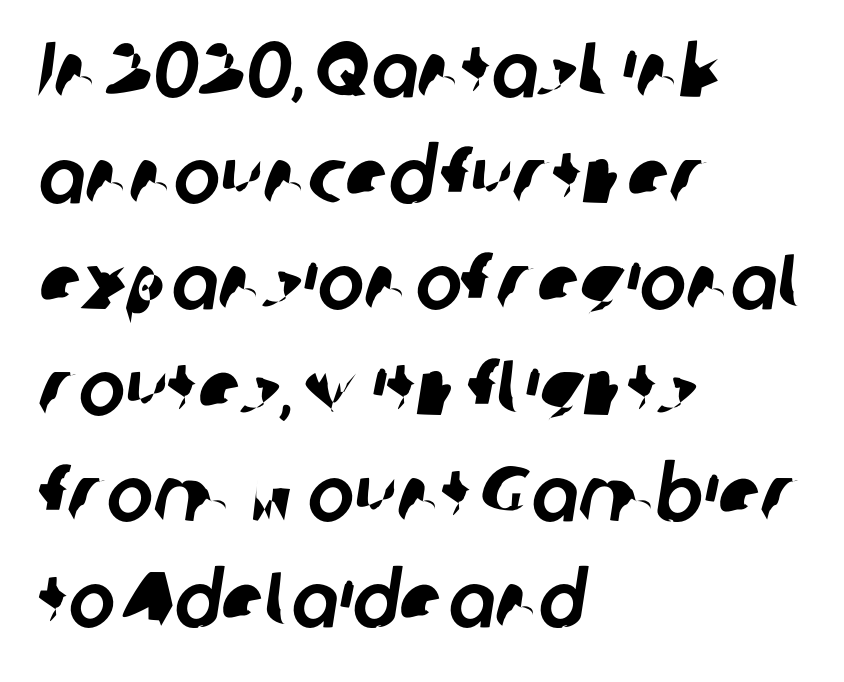
The image shows 78 px sans-serif type; set left-aligned, normal line spacing (1.36x), normal letter spacing, not underlined; low stroke contrast and a medium x-height.
